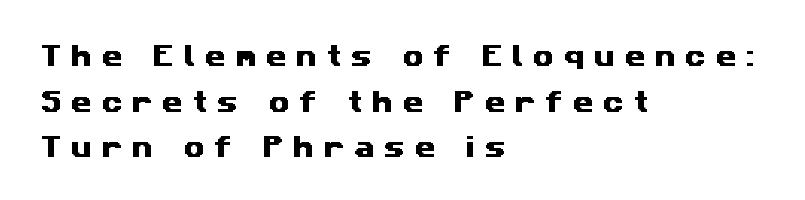
The image shows 24 px text type; set left-aligned, loose line spacing (1.9x), unusually wide letter spacing (+0.39 em), not underlined.
